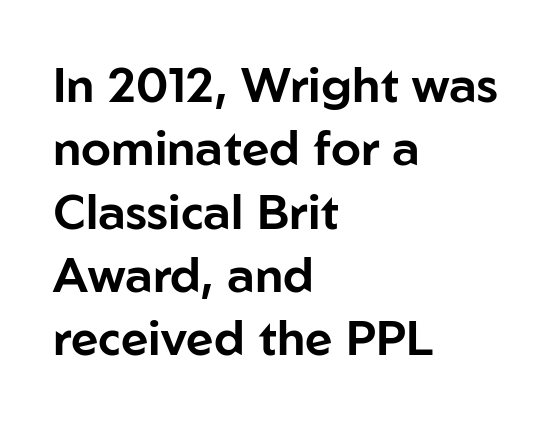
{"serif": "no", "italic": "no", "width": "normal", "stroke_contrast": "low", "x_height": "medium", "monospaced": "no", "underline": "no", "align": "left", "line_spacing": "normal", "line_spacing_ratio": 1.32, "letter_spacing": "normal", "letter_spacing_em": 0.0, "glyph_px": 48}
